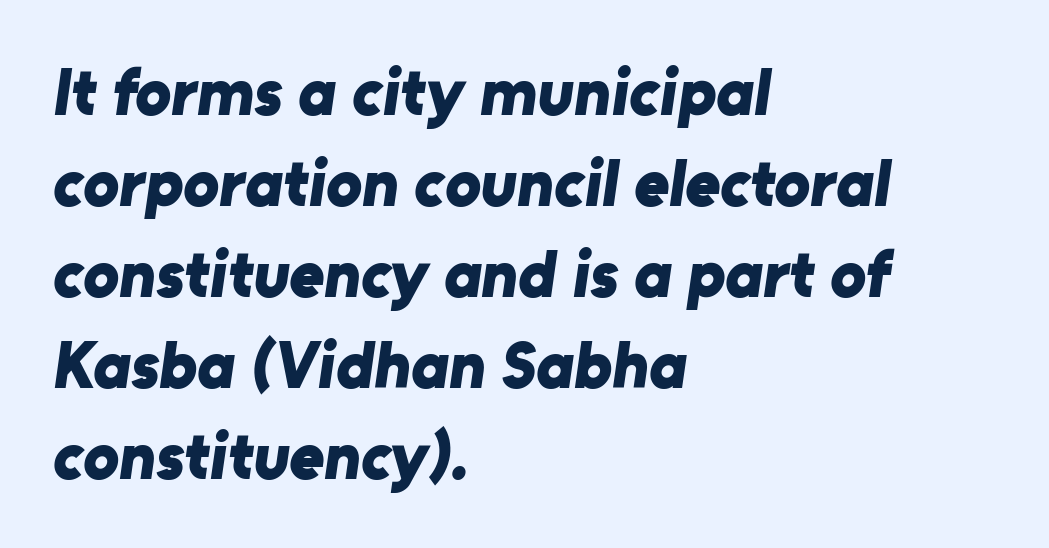
Q: Is the text bold? A: Yes.
Q: Is the typeface a serif or a sans-serif typeface? A: Sans-serif.
Q: Is the text underlined? A: No.
Q: How is the paragraph aligned? A: Left-aligned.
Q: Is the spacing between letters normal or unusually wide? A: Normal.
Q: Is the spacing between lines tight, normal or loose? A: Normal.
Q: Width (condensed, normal, or wide)? A: Normal.
Q: Stroke contrast? A: Low.
Q: x-height? A: Medium.
Q: Monospaced? A: No.
